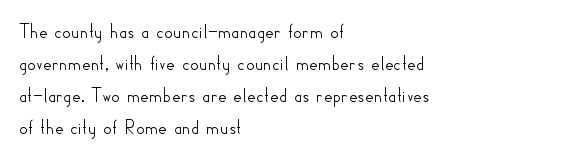
Spacing between characters is what you'd get straight out of the box. This sample is left-justified, so line endings fall wherever the words run out. Has an underline been added? It has not. Evenly set lines give the paragraph a standard silhouette. You can tell it's not italic because the verticals are truly vertical.
